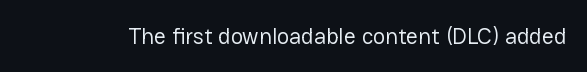
{"italic": "no", "bold": "no", "underline": "no", "letter_spacing": "normal", "letter_spacing_em": 0.0, "glyph_px": 23}
